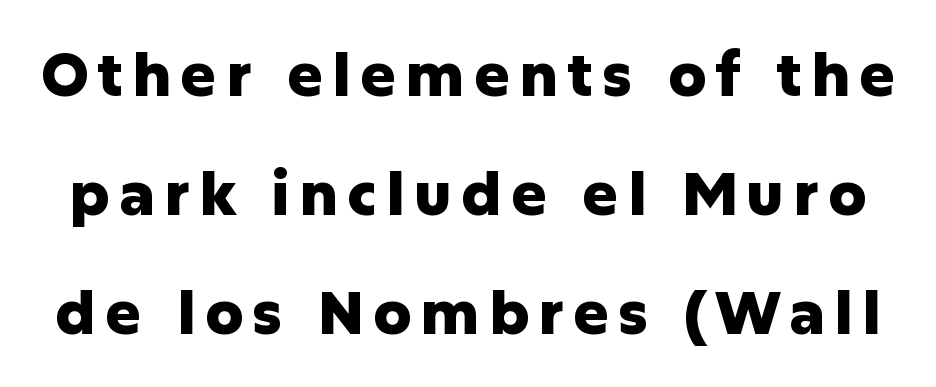
This rendering features lettering with no underline. Heavy-handed strokes throughout: this text is bold. Are there feet on the stems? There aren't — it's a sans. Every stem runs plumb, perpendicular to the baseline. Honestly, the rows look like they've been pulled way apart.
